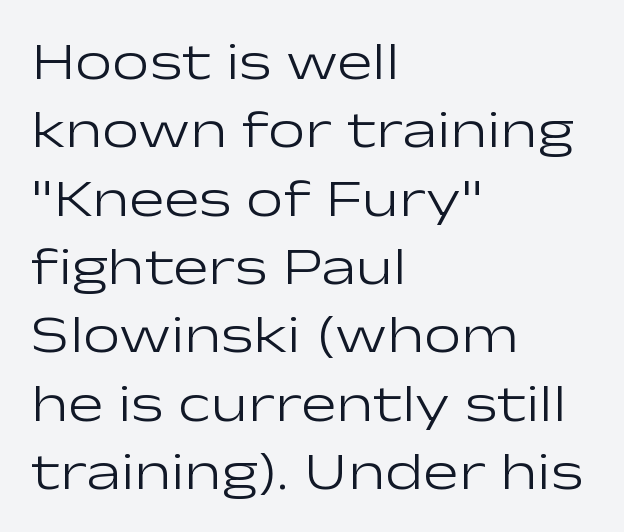
The image shows 53 px light, wide sans-serif type, upright; set left-aligned, normal line spacing (1.29x), normal letter spacing, not underlined; low stroke contrast and a medium x-height.
